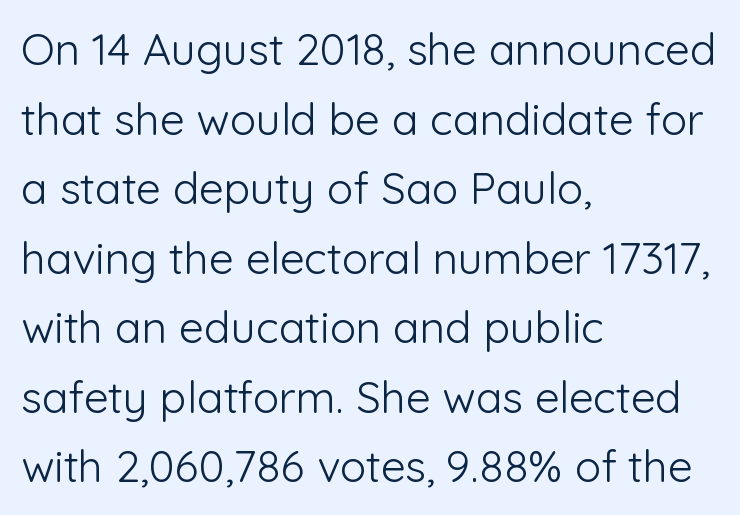
Q: Is the text bold? A: No.
Q: Is the text italic (slanted)? A: No, it is upright.
Q: Is the typeface a serif or a sans-serif typeface? A: Sans-serif.
Q: Is the text underlined? A: No.
Q: How is the paragraph aligned? A: Left-aligned.
Q: Is the spacing between letters normal or unusually wide? A: Normal.
Q: Is the spacing between lines tight, normal or loose? A: Normal.
Q: Width (condensed, normal, or wide)? A: Normal.
Q: Stroke contrast? A: Low.
Q: x-height? A: Medium.
Q: Monospaced? A: No.
